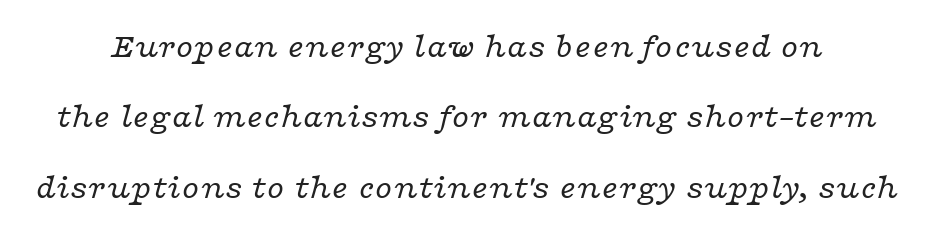
Q: Is the text bold? A: No.
Q: Is the text italic (slanted)? A: Yes, it leans right by about 16 degrees.
Q: Is the typeface a serif or a sans-serif typeface? A: Serif.
Q: Is the text underlined? A: No.
Q: Is the spacing between letters normal or unusually wide? A: Normal.
Q: Is the spacing between lines tight, normal or loose? A: Loose.
Q: Width (condensed, normal, or wide)? A: Wide.
Q: Stroke contrast? A: Low.
Q: x-height? A: Medium.
Q: Monospaced? A: No.
